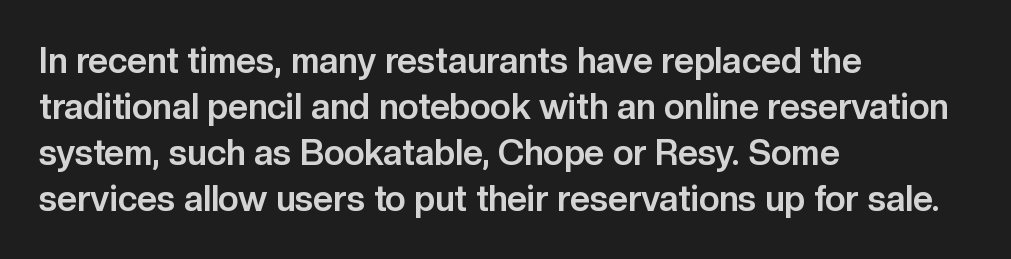
Q: Is the text bold? A: Yes.
Q: Is the text italic (slanted)? A: No, it is upright.
Q: Is the typeface a serif or a sans-serif typeface? A: Sans-serif.
Q: Is the text underlined? A: No.
Q: How is the paragraph aligned? A: Left-aligned.
Q: Is the spacing between letters normal or unusually wide? A: Normal.
Q: Is the spacing between lines tight, normal or loose? A: Normal.
Q: Width (condensed, normal, or wide)? A: Normal.
Q: Stroke contrast? A: Low.
Q: x-height? A: Medium.
Q: Monospaced? A: No.
